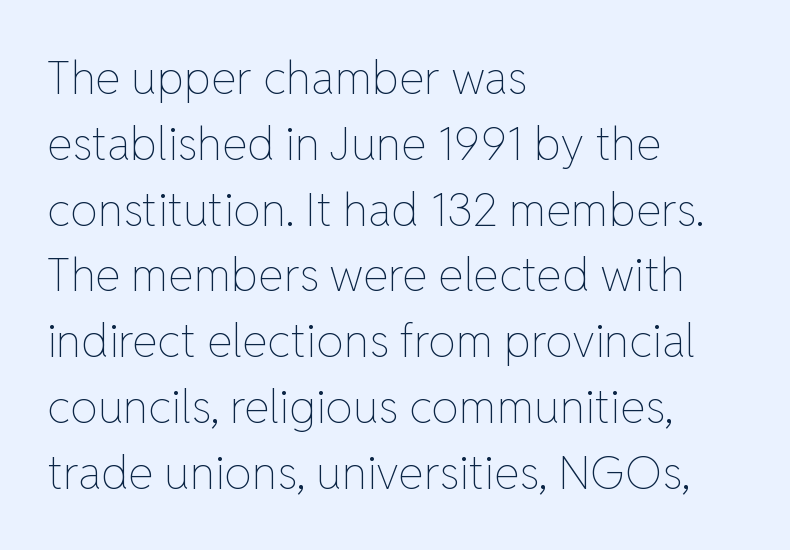
Q: Is the text bold? A: No.
Q: Is the text italic (slanted)? A: No, it is upright.
Q: Is the text underlined? A: No.
Q: How is the paragraph aligned? A: Left-aligned.
Q: Is the spacing between letters normal or unusually wide? A: Normal.
Q: Is the spacing between lines tight, normal or loose? A: Normal.
Q: Width (condensed, normal, or wide)? A: Normal.
Q: Stroke contrast? A: Low.
Q: x-height? A: Medium.
Q: Monospaced? A: No.
